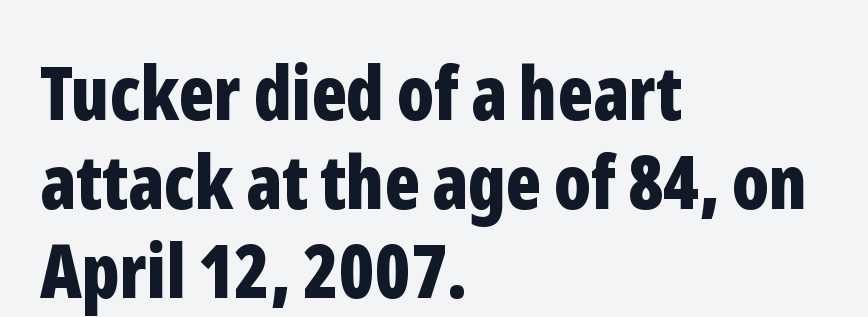
Typesetter's note: full bold, strokes at maximum text heaviness. Descenders are the only things crossing below the line. No extra tracking has been applied to these lines. Do the characters align in a grid? No, the font is proportional. Note: no serifs on the glyphs.
